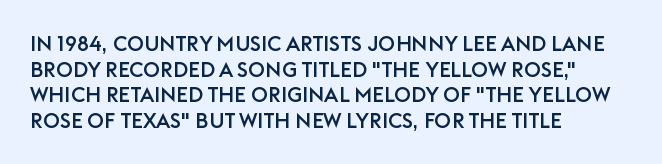
The image shows 21 px text type, upright; set left-aligned, line spacing 1.22x, normal letter spacing, not underlined.
